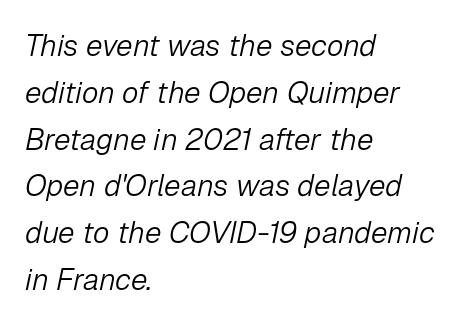
Where is the straight margin? On the left. Check the space under the baseline: it is left empty. Notice how the stems are inclined rather than vertical — that's the hallmark of italics. Letter spacing: default.
